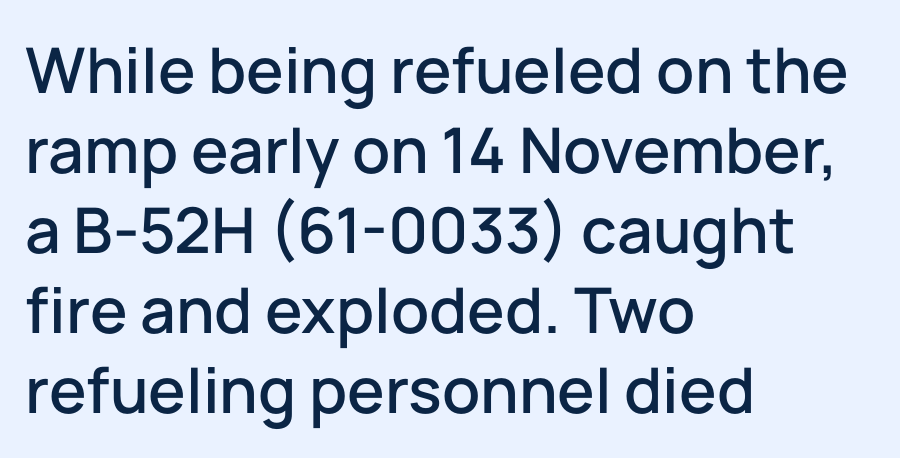
Q: Is the text italic (slanted)? A: No, it is upright.
Q: Is the typeface a serif or a sans-serif typeface? A: Sans-serif.
Q: Is the text underlined? A: No.
Q: How is the paragraph aligned? A: Left-aligned.
Q: Is the spacing between letters normal or unusually wide? A: Normal.
Q: Is the spacing between lines tight, normal or loose? A: Normal.
Q: Width (condensed, normal, or wide)? A: Normal.
Q: Stroke contrast? A: Low.
Q: x-height? A: Medium.
Q: Monospaced? A: No.
